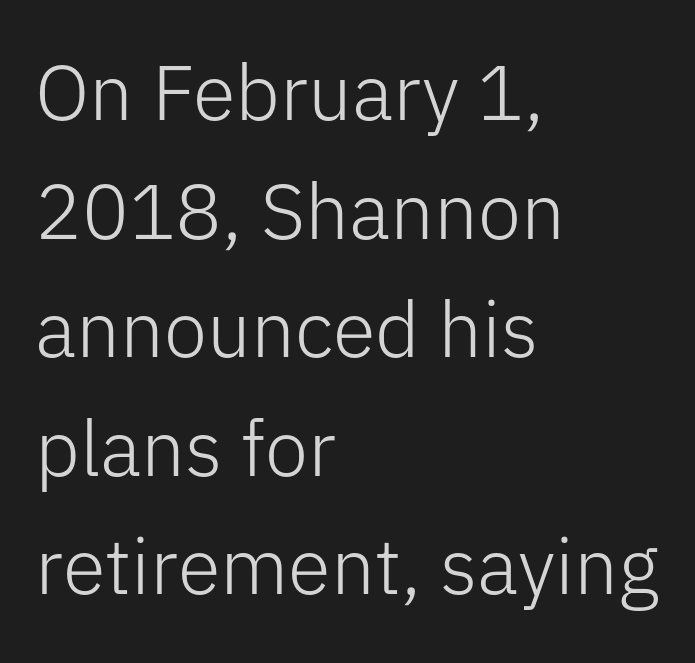
{"serif": "no", "italic": "no", "bold": "no", "weight": "light", "width": "normal", "stroke_contrast": "low", "x_height": "medium", "monospaced": "no", "underline": "no", "align": "left", "line_spacing": "normal", "line_spacing_ratio": 1.52, "letter_spacing": "normal", "letter_spacing_em": 0.0, "glyph_px": 78}
